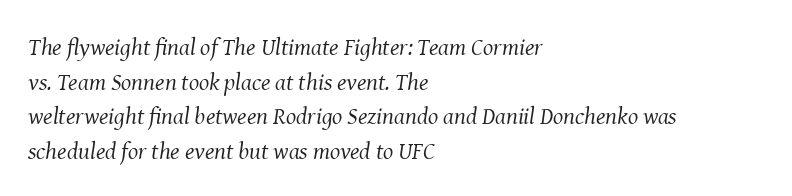
The image shows 24 px text type, italic (leaning right); set left-aligned, normal line spacing (1.44x), normal letter spacing, not underlined.
